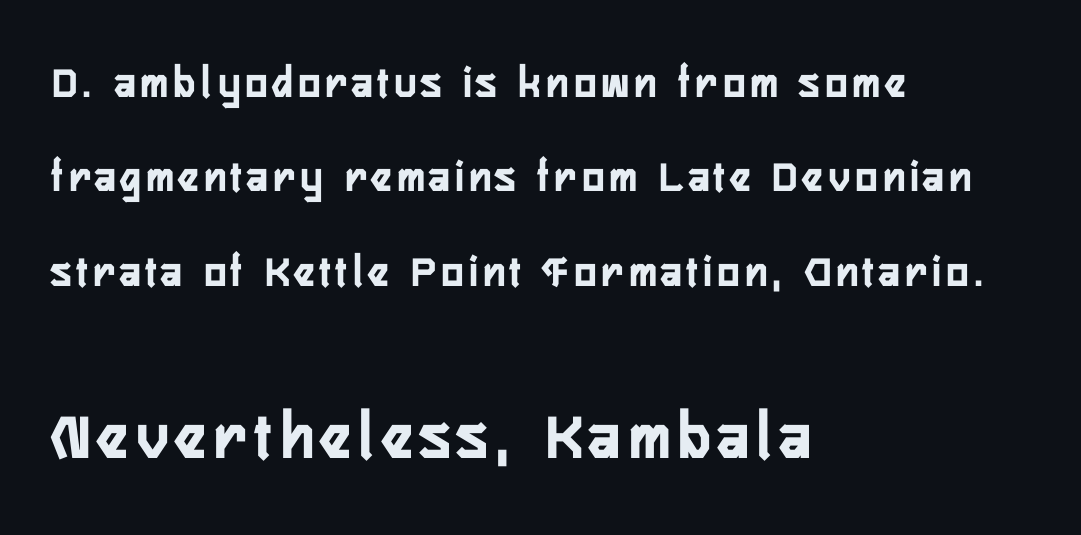
{"serif": "no", "italic": "no", "bold": "yes", "weight": "semibold", "width": "condensed", "stroke_contrast": "low", "x_height": "medium", "monospaced": "no", "underline": "no", "align": "left", "line_spacing": "loose", "line_spacing_ratio": 2.05, "larger_block": "second", "size_ratio": 1.5, "glyph_px": 69}
